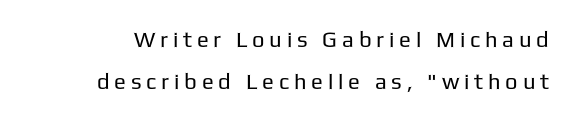
Q: Is the text bold? A: No.
Q: Is the text italic (slanted)? A: No, it is upright.
Q: Is the text underlined? A: No.
Q: Is the spacing between letters normal or unusually wide? A: Unusually wide.
